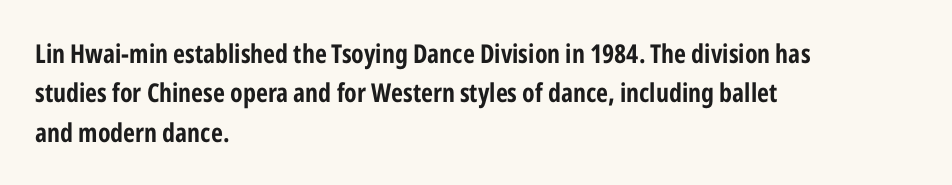
{"italic": "no", "bold": "yes", "underline": "no", "align": "left", "line_spacing": "normal", "line_spacing_ratio": 1.51, "letter_spacing": "normal", "letter_spacing_em": 0.0, "glyph_px": 26}
